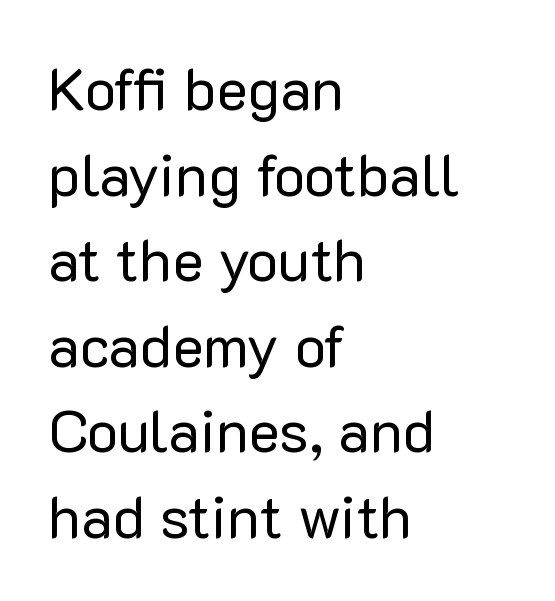
Nope, not italic — everything's standing straight. The face used here is proportionally spaced, like ordinary book or web type. Nothing sits at the stroke ends, so this counts as sans-serif. Short note: letters normally spaced. Check the space under the baseline: it is left empty. No letter is thick-stroked: the sample isn't bold.
